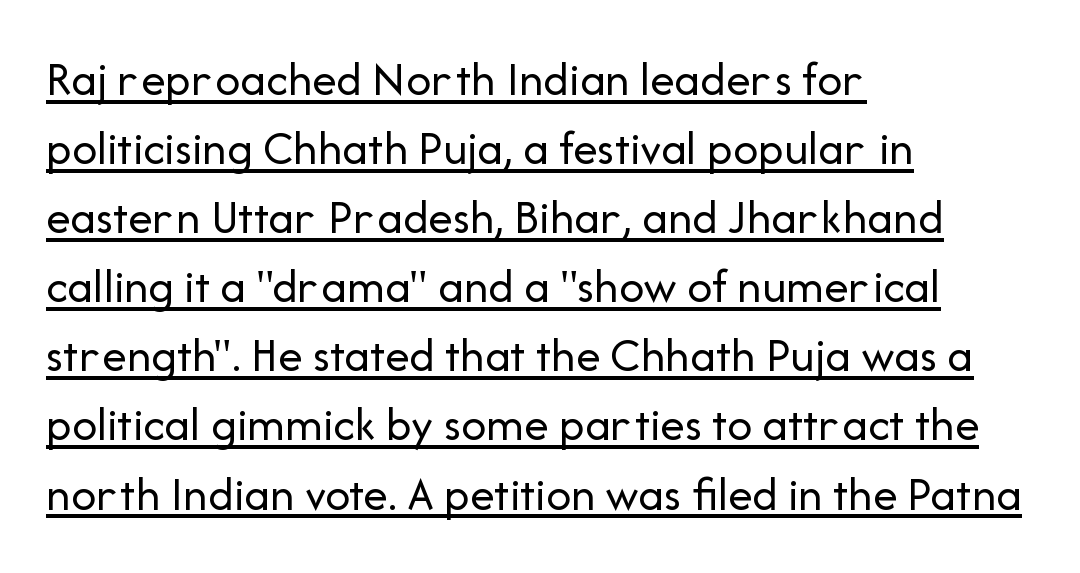
The lines are quadded left. You can tell it's not italic because the verticals are truly vertical. Normally led — the rows are evenly, conventionally spaced. A typesetter would call this proportional, since set widths differ per character. Is the type heavy? It reads as light-to-regular instead. Look at the tracking — it's just the regular setting, nothing added.
